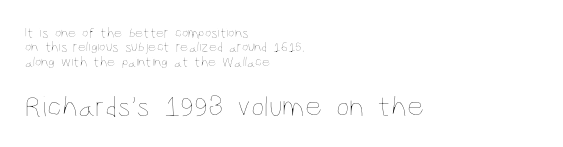
Q: Is the text bold? A: No.
Q: Is the text italic (slanted)? A: No, it is upright.
Q: Is the text underlined? A: No.
Q: How is the paragraph aligned? A: Left-aligned.
Q: Is the spacing between letters normal or unusually wide? A: Normal.
Q: Is the spacing between lines tight, normal or loose? A: Tight.
Q: Which block of text is set in a larger size, the first (top) or the second (bottom)? A: The second (bottom) one.
Q: Width (condensed, normal, or wide)? A: Condensed.
Q: Stroke contrast? A: Low.
Q: x-height? A: Large.
Q: Monospaced? A: No.
